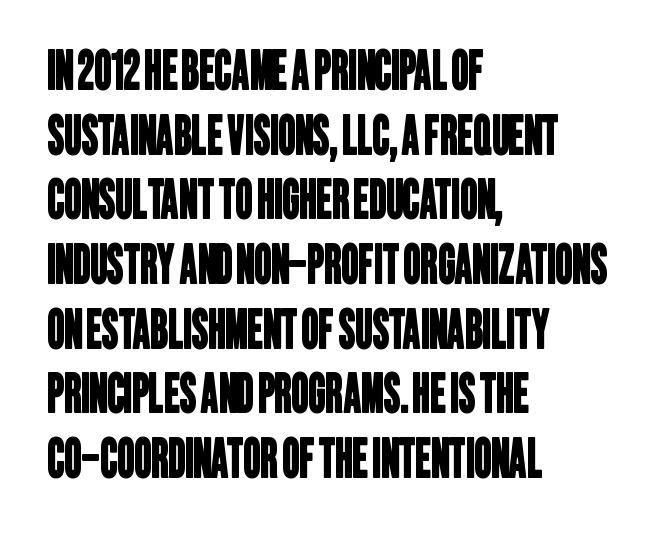
The line texture is even and compact thanks to regular tracking. Reading down the block, your eye returns to a fixed left position each line. This sample has the flowing, uneven cadence of proportional lettering. Examine the stroke ends and you'll find no serifs.
